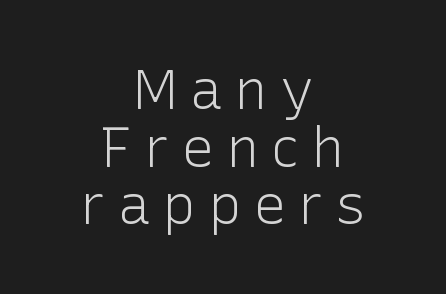
The block of text is dense from top to bottom, with scant space between rows. The rendering inserts visible extra space after every character. Just letters on the line, the space beneath them empty. These lines were composed using upright roman letters. Weight: regular or lighter.
